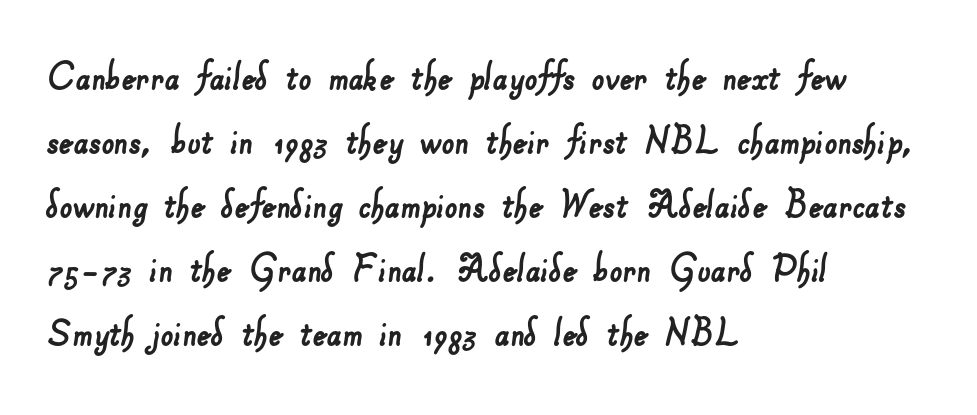
This rendering features lettering with no underline. Serifs: no, the terminals of the letterforms are clean. Nobody touched the tracking dial on this one. Note the varied advance widths — an 'i' is clearly narrower than an 'm'.
